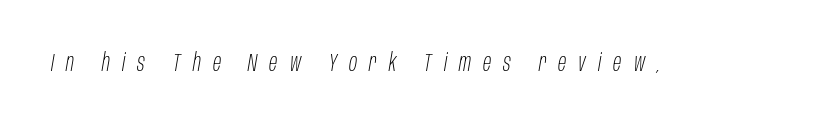
Q: Is the text bold? A: No.
Q: Is the text italic (slanted)? A: Yes, it leans right by about 10 degrees.
Q: Is the text underlined? A: No.
Q: Is the spacing between letters normal or unusually wide? A: Unusually wide.
